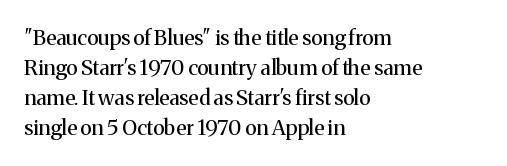
{"italic": "no", "bold": "no", "underline": "no", "align": "left", "line_spacing": "normal", "line_spacing_ratio": 1.43, "letter_spacing": "normal", "letter_spacing_em": 0.0, "glyph_px": 21}
